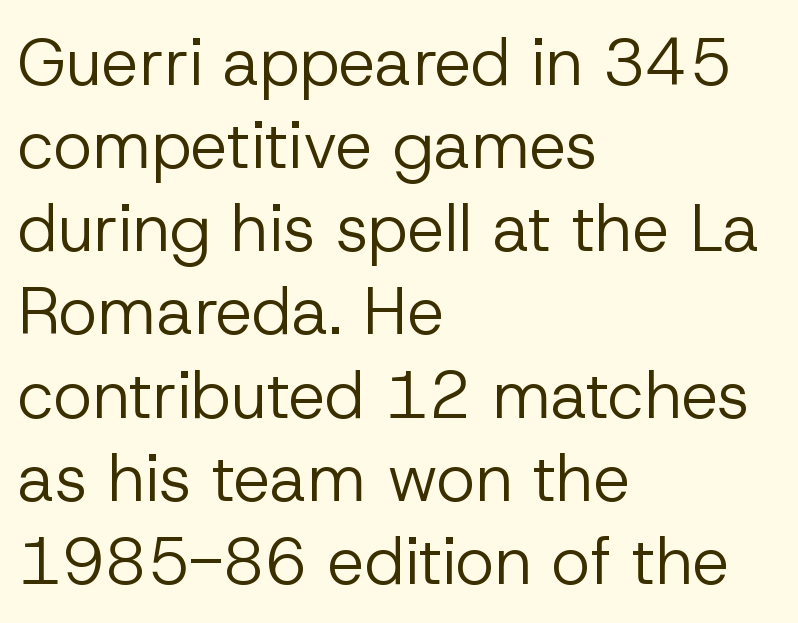
Q: Is the text bold? A: No.
Q: Is the text italic (slanted)? A: No, it is upright.
Q: Is the typeface a serif or a sans-serif typeface? A: Sans-serif.
Q: Is the text underlined? A: No.
Q: How is the paragraph aligned? A: Left-aligned.
Q: Is the spacing between letters normal or unusually wide? A: Normal.
Q: Is the spacing between lines tight, normal or loose? A: Normal.
Q: Width (condensed, normal, or wide)? A: Normal.
Q: Stroke contrast? A: Low.
Q: x-height? A: Medium.
Q: Monospaced? A: No.
